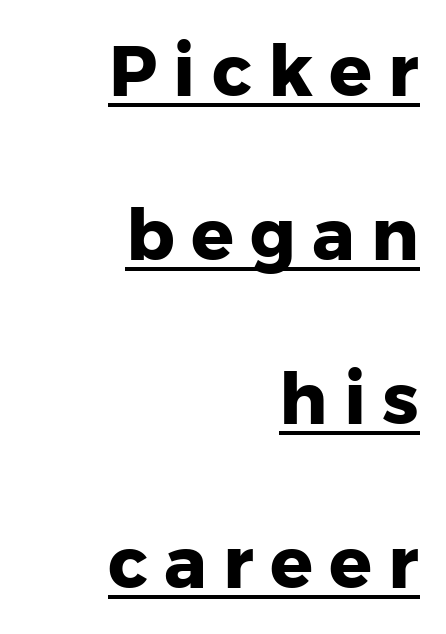
{"serif": "no", "italic": "no", "bold": "yes", "weight": "heavy", "width": "normal", "stroke_contrast": "low", "x_height": "medium", "monospaced": "no", "underline": "yes", "align": "right", "line_spacing": "loose", "line_spacing_ratio": 2.31, "letter_spacing": "wide", "letter_spacing_em": 0.23, "glyph_px": 71}
